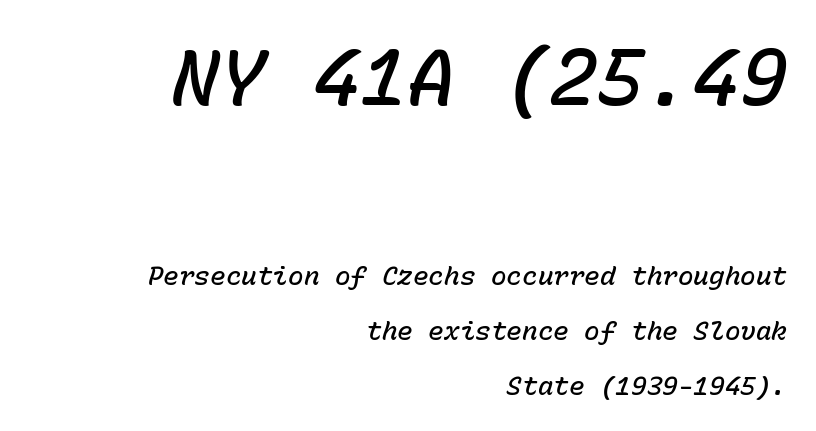
A typesetter would call this leading open, well beyond the default. You get the large type first, then a drop to smaller type. The axis of the letterforms is tilted away from vertical. Where is the straight margin? On the right.
